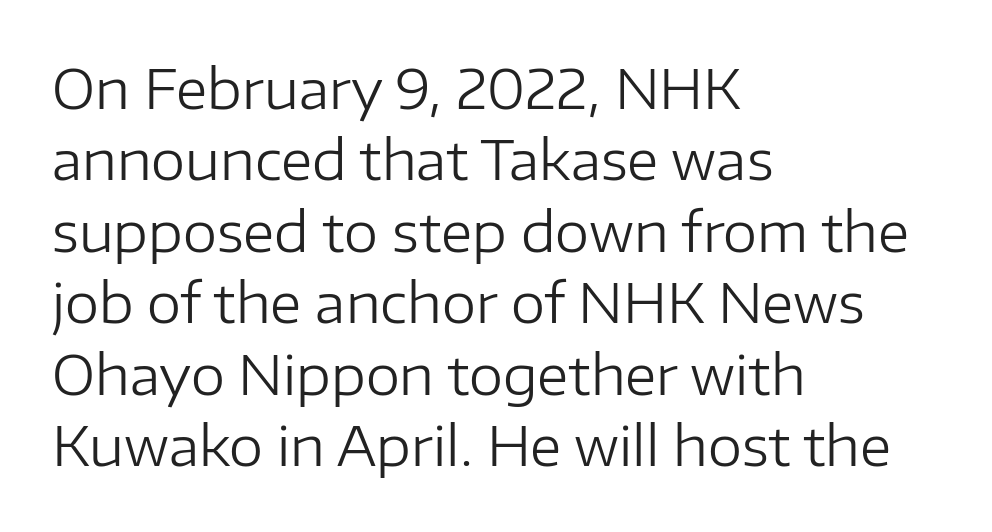
Compared with typical body copy, the letter spacing here is the same. The letters carry no serifs — their stems end cleanly without finishing strokes. Where is the straight margin? On the left. The specimen reads as upright at a glance. Character widths vary here, with narrow letters taking less room than wide ones.
